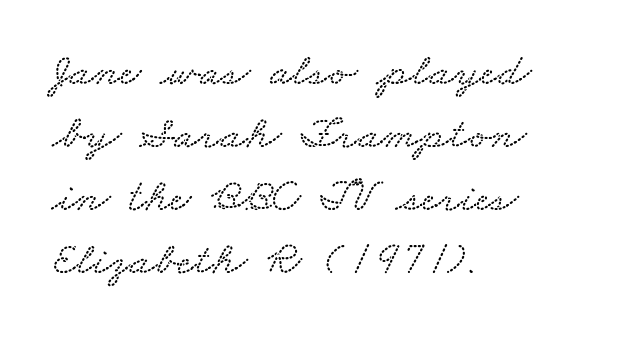
Q: Is the text underlined? A: No.
Q: How is the paragraph aligned? A: Left-aligned.
Q: Is the spacing between letters normal or unusually wide? A: Normal.
Q: Is the spacing between lines tight, normal or loose? A: Normal.
Q: Width (condensed, normal, or wide)? A: Wide.
Q: Stroke contrast? A: Low.
Q: x-height? A: Small.
Q: Monospaced? A: No.
